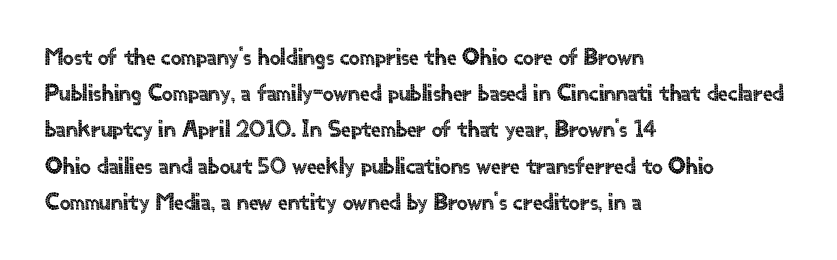
{"italic": "no", "underline": "no", "align": "left", "line_spacing": "normal", "line_spacing_ratio": 1.51, "letter_spacing": "normal", "letter_spacing_em": 0.0, "glyph_px": 24}
